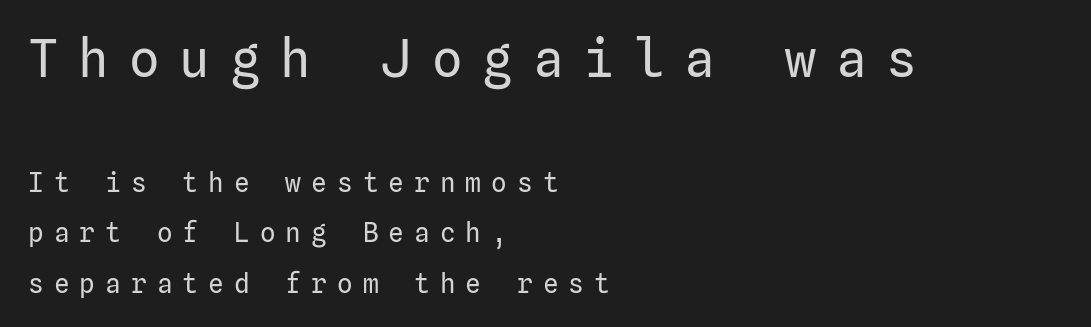
The image shows 51 px regular-weight sans-serif type, upright; set left-aligned, loose line spacing (1.93x), unusually wide letter spacing (+0.39 em), not underlined; the first (top) block is 1.96x larger; low stroke contrast and a medium x-height.
